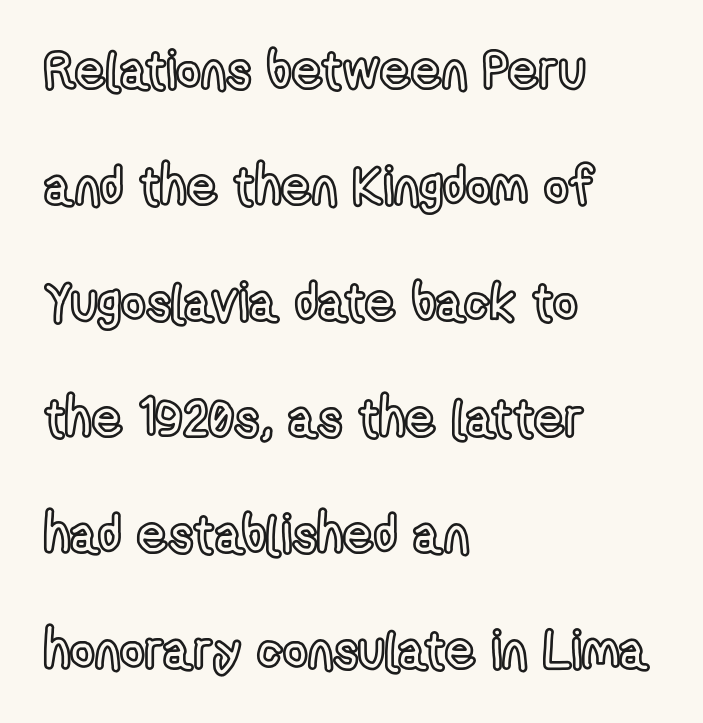
{"italic": "no", "width": "condensed", "x_height": "medium", "monospaced": "no", "underline": "no", "align": "left", "line_spacing": "loose", "line_spacing_ratio": 2.19, "letter_spacing": "normal", "letter_spacing_em": 0.0, "glyph_px": 53}
